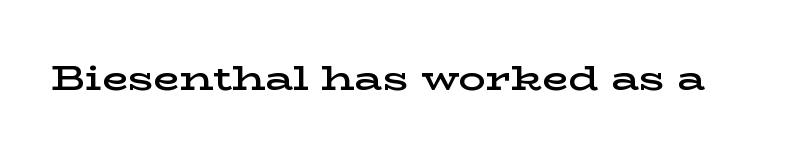
These lines are rendered in a variable-pitch font. Nope, not italic — everything's standing straight. Moderately thickened strokes mark this as semibold type. The horizontal fit of the characters is conventional and even.
